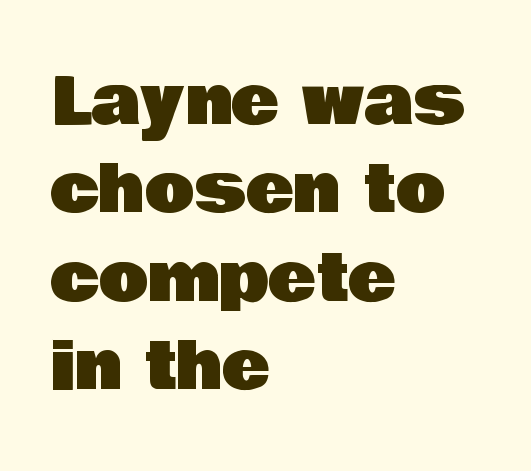
Q: Is the text italic (slanted)? A: No, it is upright.
Q: Is the typeface a serif or a sans-serif typeface? A: Sans-serif.
Q: Is the text underlined? A: No.
Q: How is the paragraph aligned? A: Left-aligned.
Q: Is the spacing between letters normal or unusually wide? A: Normal.
Q: Is the spacing between lines tight, normal or loose? A: Normal.
Q: Width (condensed, normal, or wide)? A: Normal.
Q: Stroke contrast? A: Low.
Q: x-height? A: Large.
Q: Monospaced? A: No.
